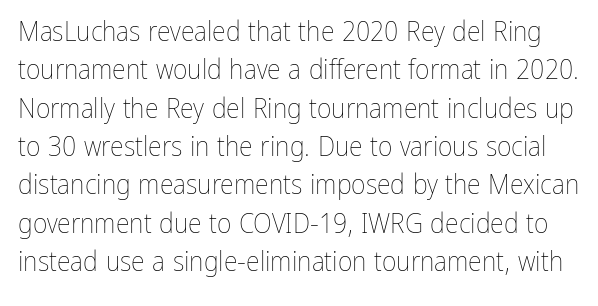
Q: Is the text bold? A: No.
Q: Is the text italic (slanted)? A: No, it is upright.
Q: Is the text underlined? A: No.
Q: Is the spacing between letters normal or unusually wide? A: Normal.
Q: Is the spacing between lines tight, normal or loose? A: Normal.
Q: Width (condensed, normal, or wide)? A: Condensed.
Q: Stroke contrast? A: Low.
Q: x-height? A: Medium.
Q: Monospaced? A: No.
